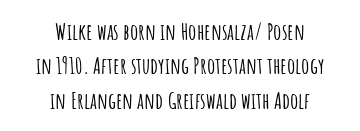
{"italic": "no", "underline": "no", "align": "center", "line_spacing": "normal", "line_spacing_ratio": 1.49, "letter_spacing": "normal", "letter_spacing_em": 0.0, "glyph_px": 23}
